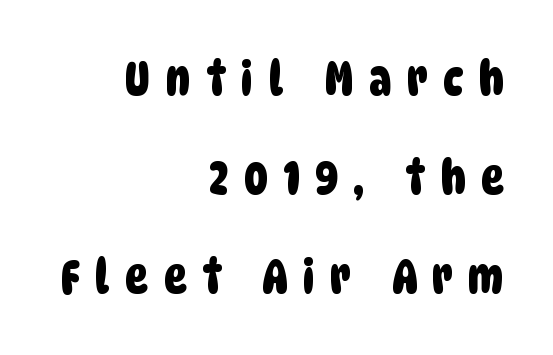
The image shows 48 px condensed sans-serif type; set right-aligned, loose line spacing (2.06x), unusually wide letter spacing (+0.32 em), not underlined; low stroke contrast and a large x-height.
